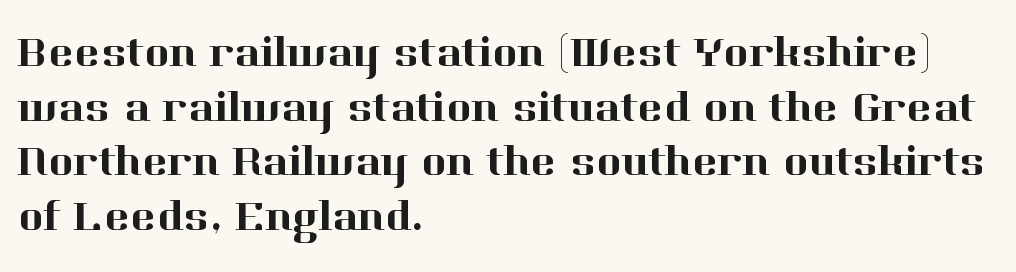
Visually the block forms a straight wall on the left and a jagged coastline on the right. Ordinary non-slanted type is in use. The horizontal fit of the characters is conventional and even. The zone under the glyphs is completely vacant. The leading is moderate, giving the passage an even texture. Unlike a clean sans, this face finishes its strokes with serifs.
